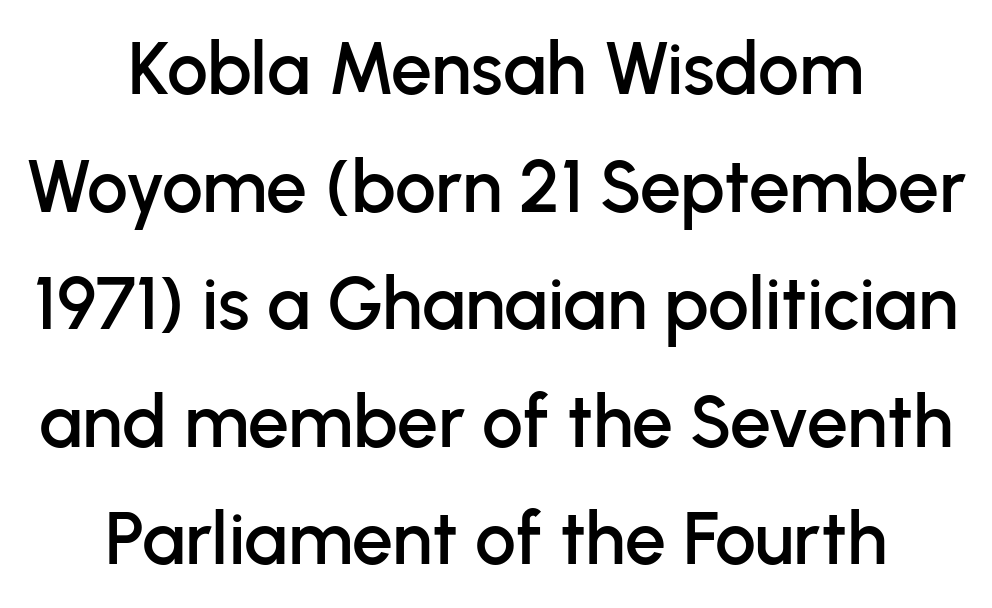
Q: Is the text italic (slanted)? A: No, it is upright.
Q: Is the typeface a serif or a sans-serif typeface? A: Sans-serif.
Q: Is the text underlined? A: No.
Q: How is the paragraph aligned? A: Centered.
Q: Is the spacing between letters normal or unusually wide? A: Normal.
Q: Is the spacing between lines tight, normal or loose? A: Normal.
Q: Width (condensed, normal, or wide)? A: Normal.
Q: Stroke contrast? A: Low.
Q: x-height? A: Medium.
Q: Monospaced? A: No.
